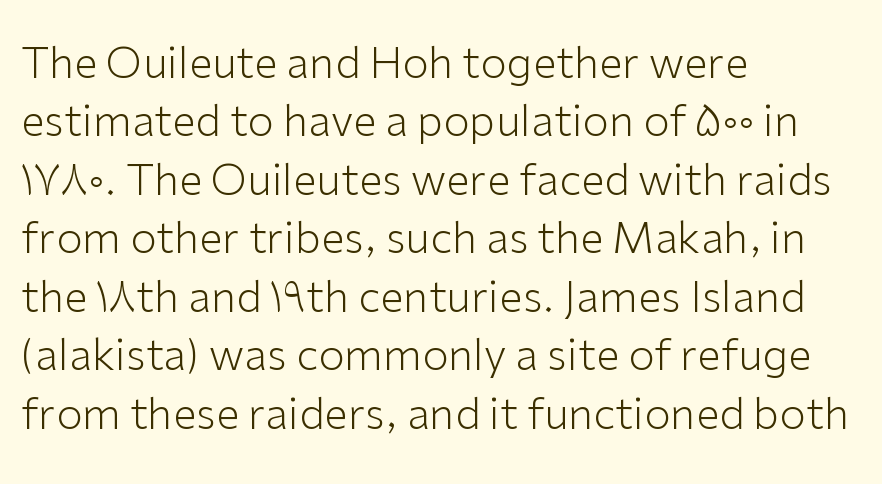
Q: Is the text bold? A: No.
Q: Is the text italic (slanted)? A: No, it is upright.
Q: Is the typeface a serif or a sans-serif typeface? A: Sans-serif.
Q: Is the text underlined? A: No.
Q: How is the paragraph aligned? A: Left-aligned.
Q: Is the spacing between letters normal or unusually wide? A: Normal.
Q: Is the spacing between lines tight, normal or loose? A: Normal.
Q: Width (condensed, normal, or wide)? A: Normal.
Q: Stroke contrast? A: Low.
Q: x-height? A: Medium.
Q: Monospaced? A: No.
